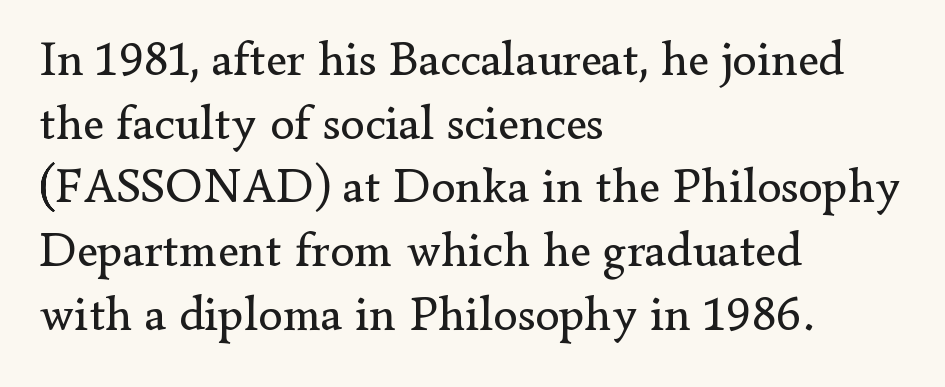
Each letter keeps its own natural width here, so spacing adapts to shape. Letterform terminals end in serifs throughout the passage. The paragraph has a hard left edge and a soft right edge. Each row of text sits above clean, open space. Tall strokes in this sample are plumb rather than angled. The passage shown has conventional tracking throughout.
